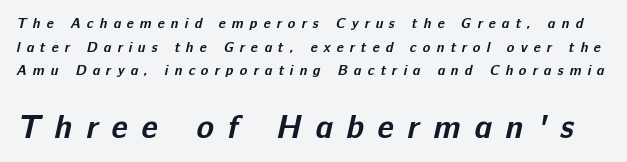
Q: Is the text bold? A: Yes.
Q: Is the typeface a serif or a sans-serif typeface? A: Sans-serif.
Q: Is the text underlined? A: No.
Q: Is the spacing between letters normal or unusually wide? A: Unusually wide.
Q: Is the spacing between lines tight, normal or loose? A: Normal.
Q: Which block of text is set in a larger size, the first (top) or the second (bottom)? A: The second (bottom) one.
Q: Width (condensed, normal, or wide)? A: Normal.
Q: Stroke contrast? A: Low.
Q: x-height? A: Medium.
Q: Monospaced? A: No.
